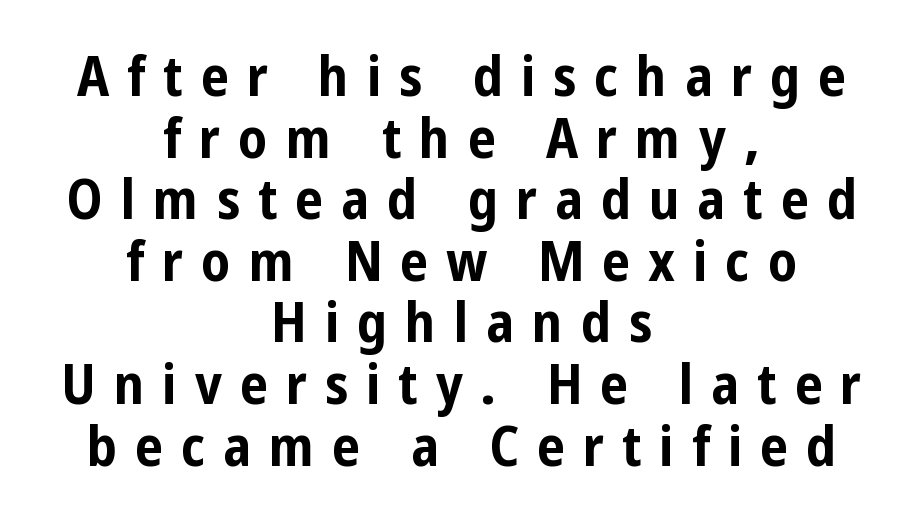
Q: Is the text bold? A: Yes.
Q: Is the text italic (slanted)? A: No, it is upright.
Q: Is the typeface a serif or a sans-serif typeface? A: Sans-serif.
Q: Is the text underlined? A: No.
Q: How is the paragraph aligned? A: Centered.
Q: Is the spacing between letters normal or unusually wide? A: Unusually wide.
Q: Is the spacing between lines tight, normal or loose? A: Tight.
Q: Width (condensed, normal, or wide)? A: Condensed.
Q: Stroke contrast? A: Low.
Q: x-height? A: Medium.
Q: Monospaced? A: No.
